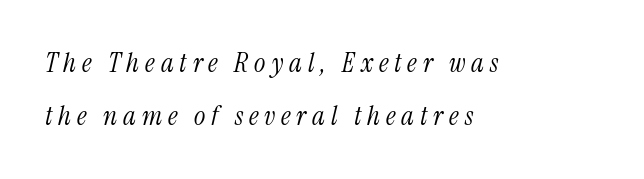
Q: Is the text bold? A: No.
Q: Is the text italic (slanted)? A: Yes, it leans right by about 13 degrees.
Q: Is the text underlined? A: No.
Q: How is the paragraph aligned? A: Left-aligned.
Q: Is the spacing between letters normal or unusually wide? A: Unusually wide.
Q: Is the spacing between lines tight, normal or loose? A: Loose.
